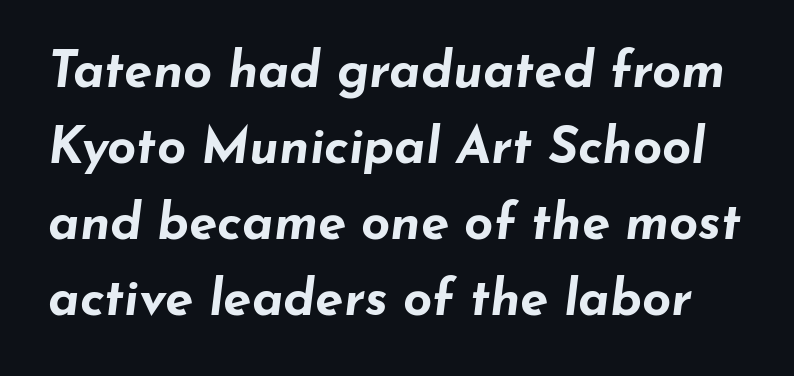
{"italic": "yes", "lean": "right", "slant_degrees": 7, "bold": "yes", "weight": "bold", "width": "wide", "stroke_contrast": "low", "x_height": "small", "monospaced": "no", "underline": "no", "line_spacing": "normal", "line_spacing_ratio": 1.49, "letter_spacing": "normal", "letter_spacing_em": 0.0, "glyph_px": 51}
